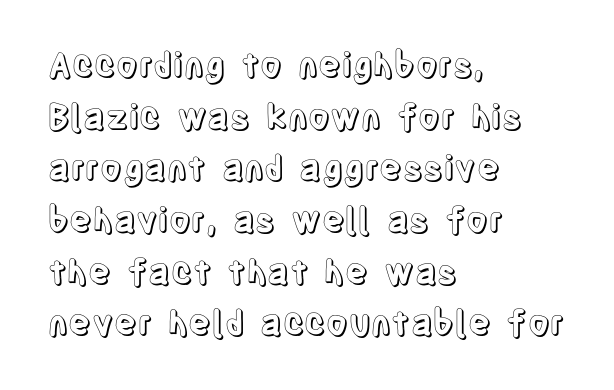
Q: Is the text italic (slanted)? A: No, it is upright.
Q: Is the text underlined? A: No.
Q: How is the paragraph aligned? A: Left-aligned.
Q: Is the spacing between letters normal or unusually wide? A: Normal.
Q: Is the spacing between lines tight, normal or loose? A: Normal.
Q: Width (condensed, normal, or wide)? A: Condensed.
Q: x-height? A: Large.
Q: Monospaced? A: No.
